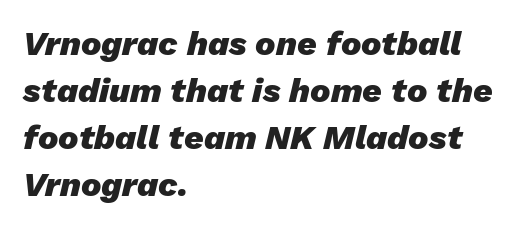
{"italic": "yes", "lean": "right", "slant_degrees": 13, "bold": "yes", "weight": "heavy", "width": "normal", "stroke_contrast": "low", "x_height": "medium", "monospaced": "no", "underline": "no", "align": "left", "line_spacing": "normal", "line_spacing_ratio": 1.38, "letter_spacing": "normal", "letter_spacing_em": 0.0, "glyph_px": 34}
